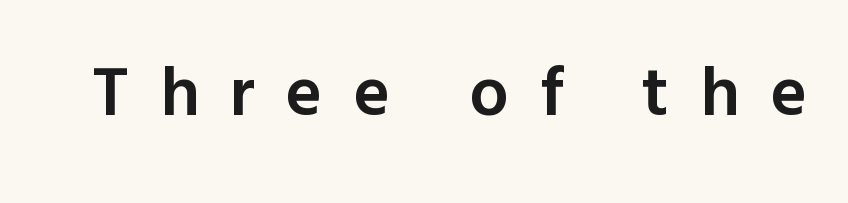
The image shows 70 px semibold sans-serif type, upright; set unusually wide letter spacing (+0.44 em), not underlined; a medium x-height.
